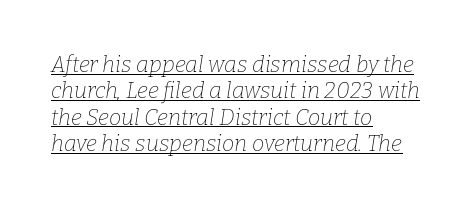
Q: Is the text bold? A: No.
Q: Is the text italic (slanted)? A: Yes, it leans right by about 9 degrees.
Q: Is the text underlined? A: Yes.
Q: How is the paragraph aligned? A: Left-aligned.
Q: Is the spacing between letters normal or unusually wide? A: Normal.
